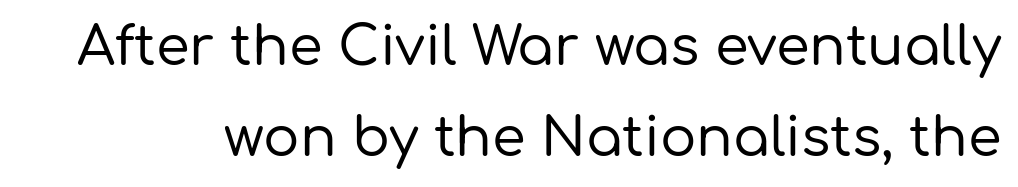
Caption: standard tracking, unaltered. Posture: vertical. Each letter keeps its own natural width here, so spacing adapts to shape. The area under the type is left untouched.
